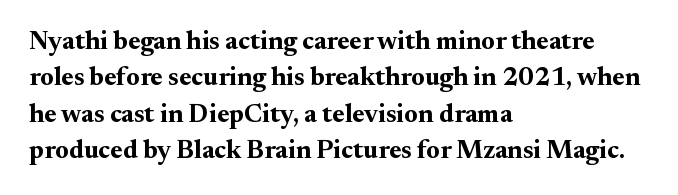
Characters remain perfectly vertical along every line. The passage is arranged the way most books set body copy — flush left. These lines sit exactly where default settings would place them. Nobody touched the tracking dial on this one. Descender tails drop into unmarked territory. Is the type bold? Yes — the strokes are clearly thick and heavy.
